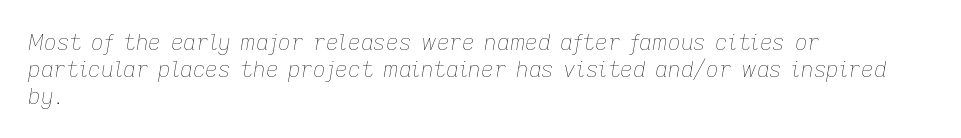
{"italic": "yes", "lean": "right", "slant_degrees": 9, "bold": "no", "underline": "no", "align": "left", "line_spacing_ratio": 1.22, "letter_spacing": "normal", "letter_spacing_em": 0.0, "glyph_px": 22}
